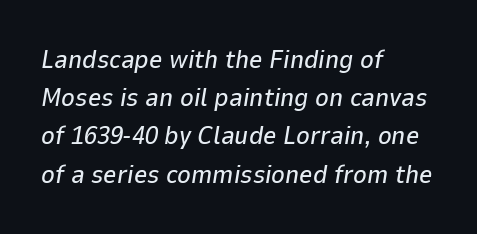
Characters follow at the spacing the type designer built in. Horizontally, the lines are justified to the leading edge only. Designer's note — italics engaged. Check under the words: just untouched page. Vertically, the passage feels balanced, rows spaced as you'd expect.
